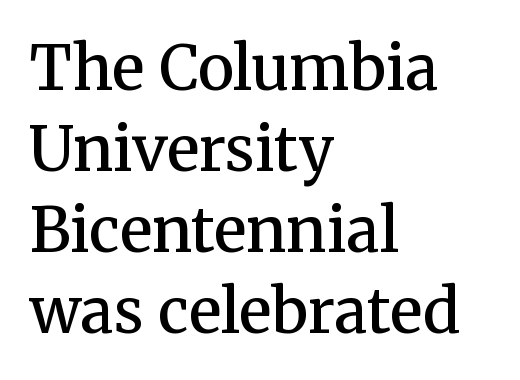
The passage shown is semibold, sitting just below true bold. Font category for this specimen: serif. Looks like regular typesetting: each glyph gets only the width it needs. Tracking here is standard; glyphs follow each other at the usual distance. Clear beneath every line of the passage. A roman cut, with each character standing at attention.
